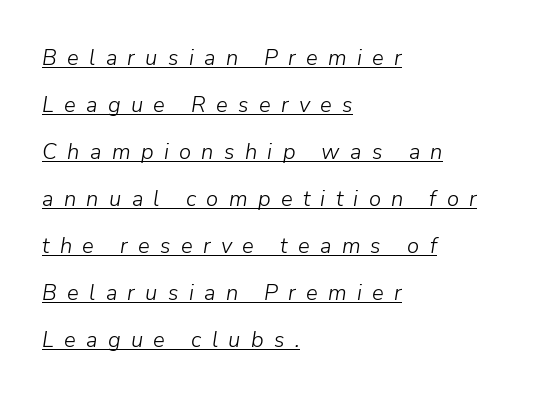
This sample uses an oblique cut, with every glyph tilted off the vertical. This is underlined copy, the kind a proofreader might mark for attention. Is this a heavy cut? Hardly; it is regular or lighter. The line texture is sparse and dotted thanks to wide tracking. The passage shown stacks its lines with a broad gap.
